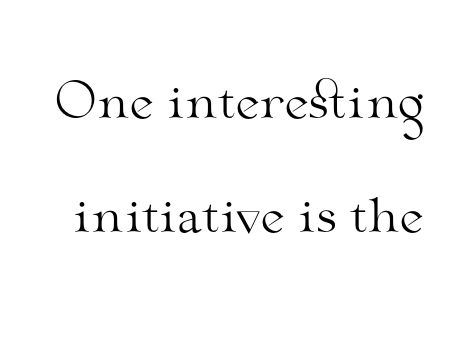
Q: Is the text bold? A: No.
Q: Is the text italic (slanted)? A: No, it is upright.
Q: Is the typeface a serif or a sans-serif typeface? A: Serif.
Q: Is the text underlined? A: No.
Q: Is the spacing between letters normal or unusually wide? A: Normal.
Q: Is the spacing between lines tight, normal or loose? A: Loose.
Q: Width (condensed, normal, or wide)? A: Wide.
Q: Stroke contrast? A: Medium.
Q: x-height? A: Small.
Q: Monospaced? A: No.
